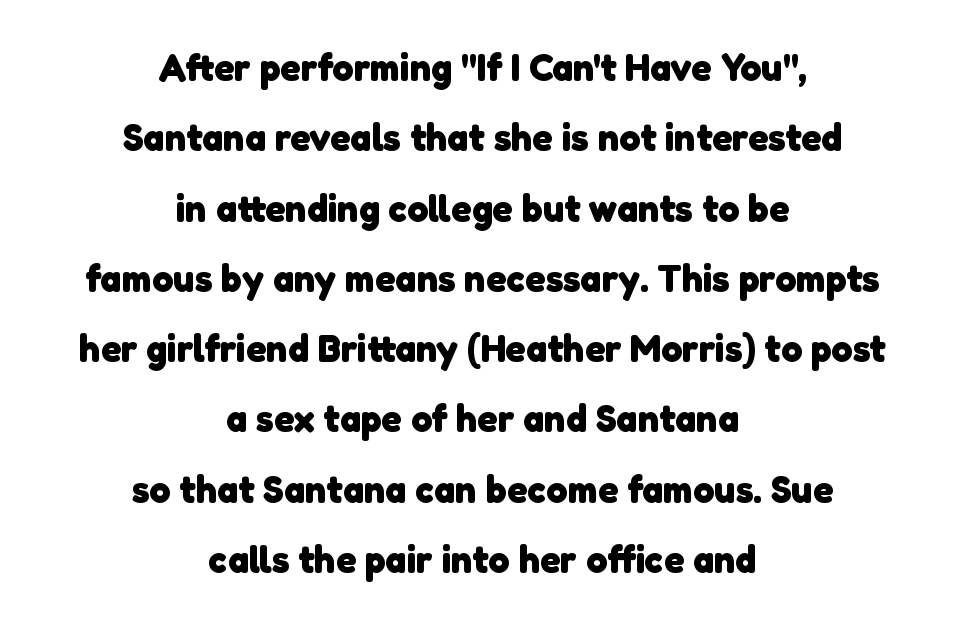
The image shows 38 px heavy sans-serif type; set centered, line spacing 1.85x, normal letter spacing, not underlined; low stroke contrast and a medium x-height.
